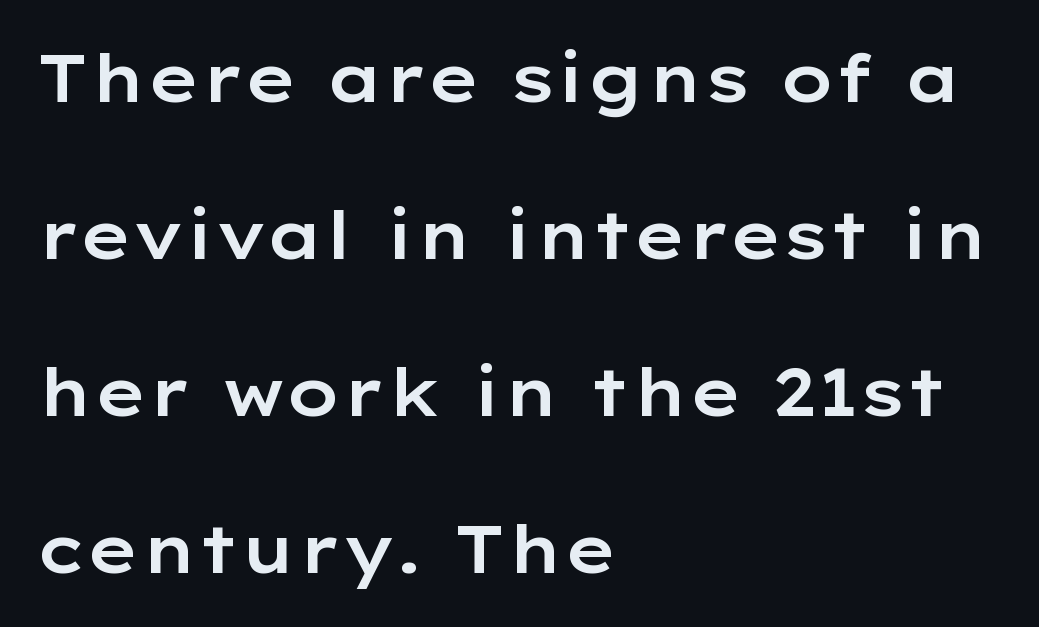
The image shows 66 px wide sans-serif type, upright; set left-aligned, loose line spacing (2.38x), normal letter spacing, not underlined; low stroke contrast and a medium x-height.
